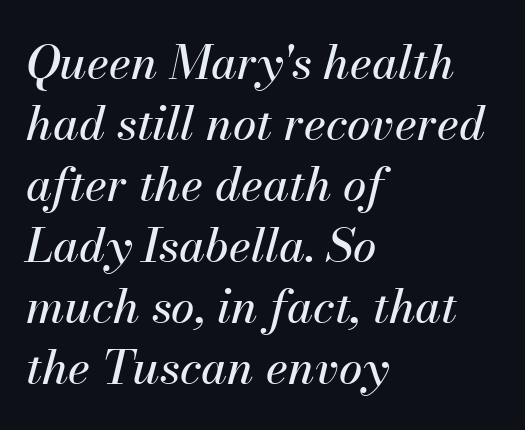
Style check: oblique. The paragraph has a hard left edge and a soft right edge. Decoration check: the copy has no underline. Varying glyph widths throughout — classic text-font behaviour.
